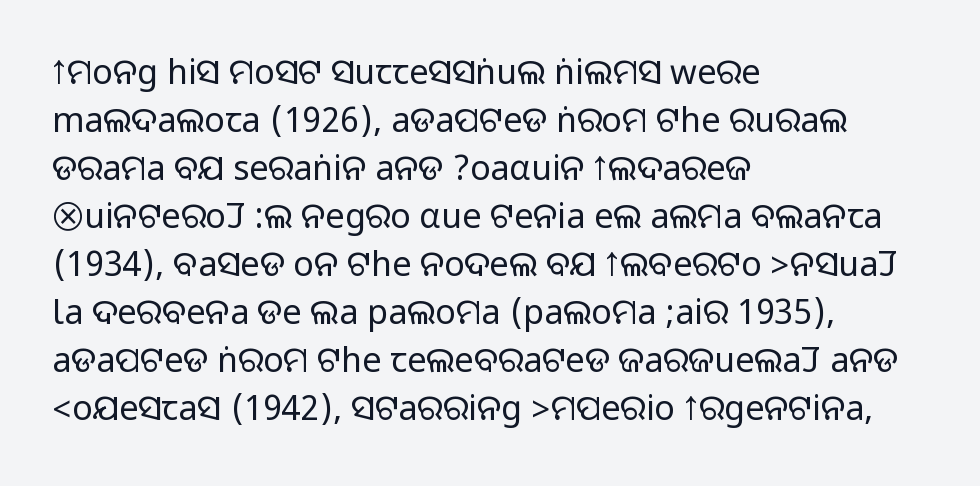
Q: Is the text italic (slanted)? A: No, it is upright.
Q: Is the typeface a serif or a sans-serif typeface? A: Sans-serif.
Q: Is the text underlined? A: No.
Q: How is the paragraph aligned? A: Left-aligned.
Q: Is the spacing between letters normal or unusually wide? A: Normal.
Q: Is the spacing between lines tight, normal or loose? A: Normal.
Q: Width (condensed, normal, or wide)? A: Normal.
Q: Stroke contrast? A: Medium.
Q: Monospaced? A: No.
